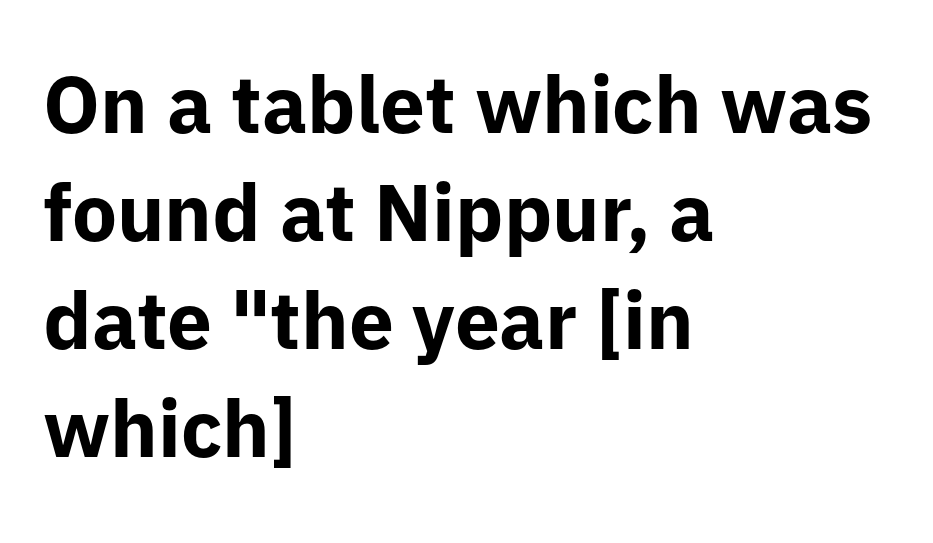
{"serif": "no", "italic": "no", "bold": "yes", "weight": "bold", "width": "normal", "stroke_contrast": "low", "x_height": "medium", "monospaced": "no", "underline": "no", "align": "left", "line_spacing": "normal", "line_spacing_ratio": 1.35, "letter_spacing": "normal", "letter_spacing_em": 0.0, "glyph_px": 80}
